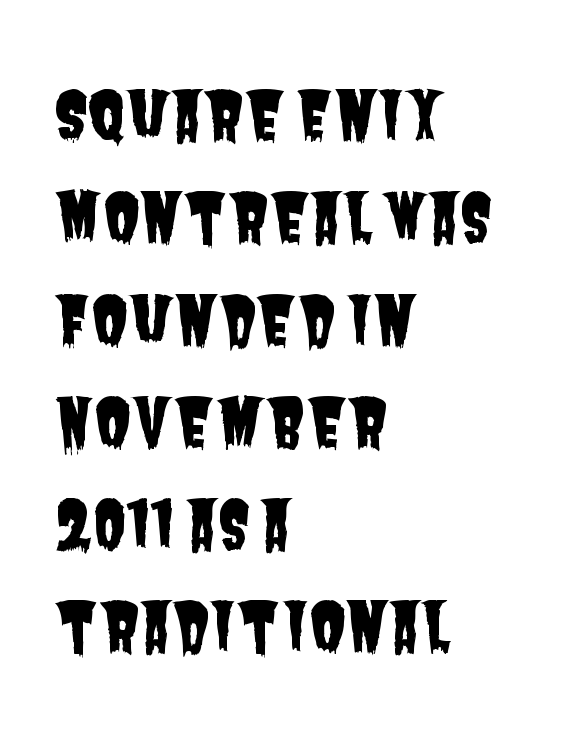
Q: Is the typeface a serif or a sans-serif typeface? A: Sans-serif.
Q: Is the text underlined? A: No.
Q: How is the paragraph aligned? A: Left-aligned.
Q: Is the spacing between letters normal or unusually wide? A: Normal.
Q: Is the spacing between lines tight, normal or loose? A: Normal.
Q: Width (condensed, normal, or wide)? A: Condensed.
Q: Stroke contrast? A: Low.
Q: x-height? A: Large.
Q: Monospaced? A: No.
